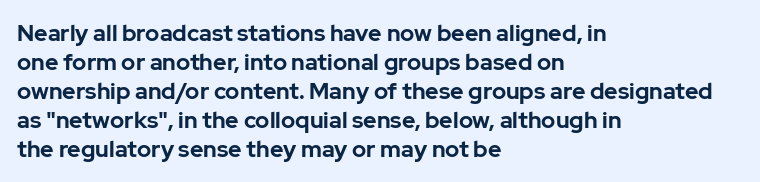
The image shows 23 px bold type, upright; set left-aligned, normal line spacing (1.26x), normal letter spacing, not underlined.
